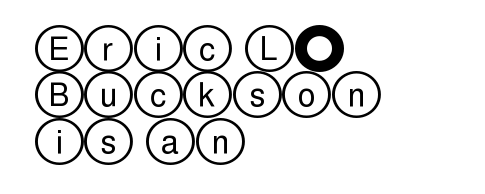
Q: Is the text italic (slanted)? A: No, it is upright.
Q: Is the text underlined? A: No.
Q: How is the paragraph aligned? A: Left-aligned.
Q: Is the spacing between letters normal or unusually wide? A: Normal.
Q: Is the spacing between lines tight, normal or loose? A: Normal.
Q: Width (condensed, normal, or wide)? A: Wide.
Q: x-height? A: Large.
